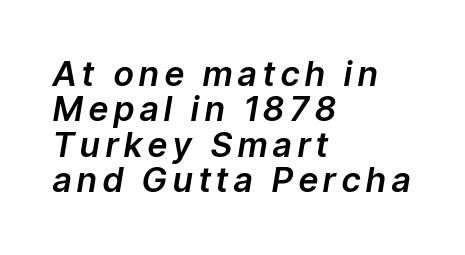
Q: Is the text italic (slanted)? A: Yes, it leans right by about 9 degrees.
Q: Is the text underlined? A: No.
Q: How is the paragraph aligned? A: Left-aligned.
Q: Is the spacing between lines tight, normal or loose? A: Tight.
Q: Width (condensed, normal, or wide)? A: Normal.
Q: Stroke contrast? A: Low.
Q: x-height? A: Medium.
Q: Monospaced? A: No.
